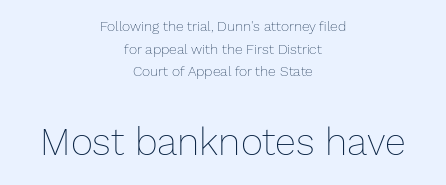
{"italic": "no", "bold": "no", "weight": "thin", "width": "normal", "stroke_contrast": "low", "x_height": "medium", "monospaced": "no", "underline": "no", "align": "center", "line_spacing": "normal", "line_spacing_ratio": 1.62, "letter_spacing": "normal", "letter_spacing_em": 0.0, "larger_block": "second", "size_ratio": 2.71, "glyph_px": 38}
